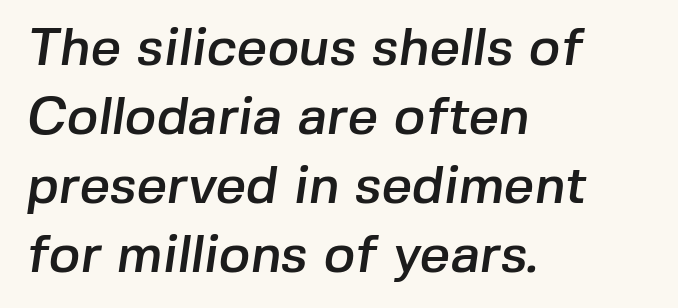
Q: Is the typeface a serif or a sans-serif typeface? A: Sans-serif.
Q: Is the text underlined? A: No.
Q: How is the paragraph aligned? A: Left-aligned.
Q: Is the spacing between letters normal or unusually wide? A: Normal.
Q: Is the spacing between lines tight, normal or loose? A: Normal.
Q: Width (condensed, normal, or wide)? A: Normal.
Q: Stroke contrast? A: Low.
Q: x-height? A: Medium.
Q: Monospaced? A: No.
